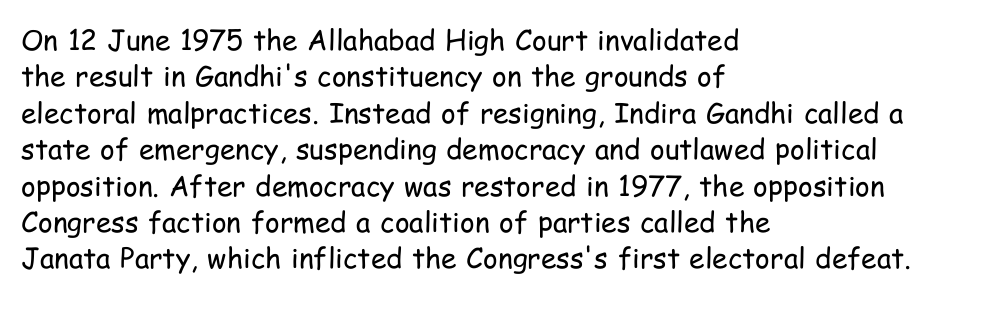
Weight class: somewhere from thin through regular. The paragraph has a hard left edge and a soft right edge. In terms of posture, this sample is upright. You can tell from the bare stems that sans-serif type was used.
